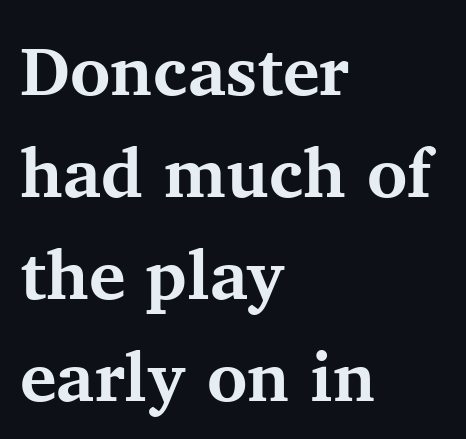
{"serif": "yes", "italic": "no", "bold": "yes", "weight": "bold", "width": "normal", "stroke_contrast": "medium", "x_height": "medium", "monospaced": "no", "underline": "no", "align": "left", "line_spacing": "normal", "line_spacing_ratio": 1.48, "letter_spacing": "normal", "letter_spacing_em": 0.0, "glyph_px": 69}
